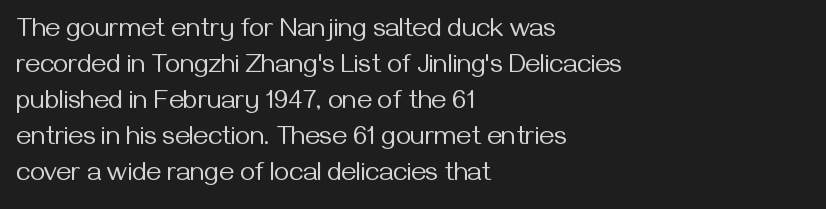
{"italic": "no", "bold": "no", "underline": "no", "align": "left", "line_spacing": "normal", "line_spacing_ratio": 1.38, "letter_spacing": "normal", "letter_spacing_em": 0.0, "glyph_px": 26}
